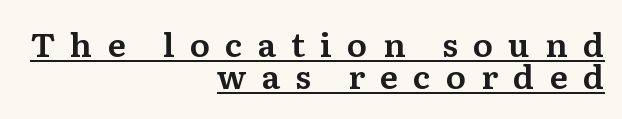
Honestly, the rows look squashed on top of each other. There is plenty of visible air inserted between adjacent glyphs. This sample has the flowing, uneven cadence of proportional lettering. Ascenders rise straight up at ninety degrees.
